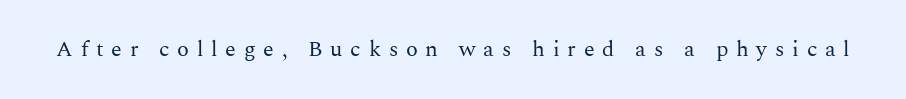
The rendering inserts visible extra space after every character. Stroke thickness stays within the range of a standard reading face or lighter. Plain, unruled lines of type. Quick note: not italic, upright.
